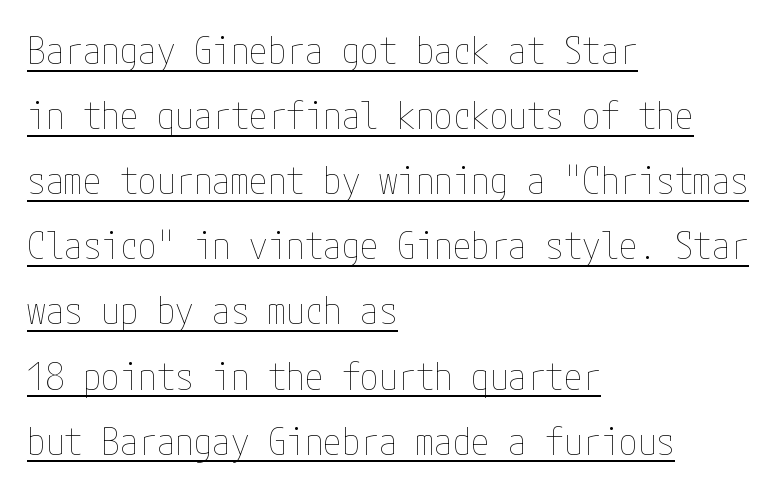
{"italic": "no", "bold": "no", "weight": "thin", "width": "condensed", "stroke_contrast": "low", "x_height": "medium", "underline": "yes", "align": "left", "line_spacing_ratio": 1.76, "letter_spacing": "normal", "letter_spacing_em": 0.0, "glyph_px": 37}
